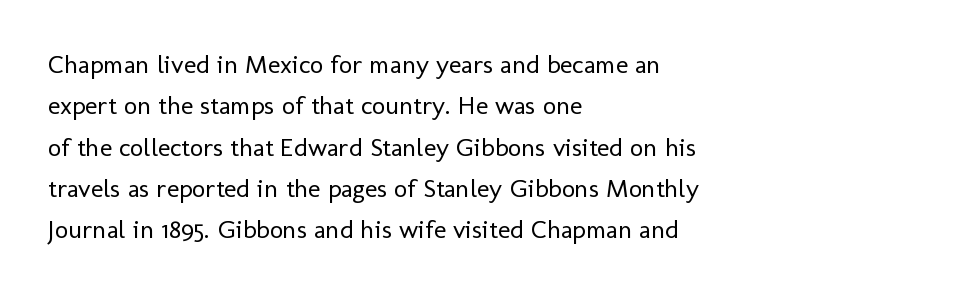
Each stroke keeps to a modest, everyday thickness or less. Whoever set this chose a conventional vertical rhythm. Caption: multi-line text, flush left, ragged right. Underlining? Definitely not there.
